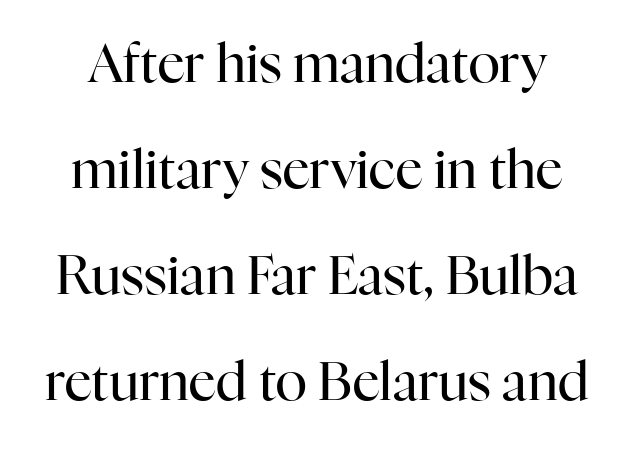
Successive baselines arrive slowly, with a big drop between each. Check the space under the baseline: it is left empty. Ordinary non-slanted type is in use. Look at the bottom of the vertical strokes: they flare into serifs here. A quiet, ordinary-to-light weight characterises the typeface. Spacing verdict: proportional, widths tailored to each character.
